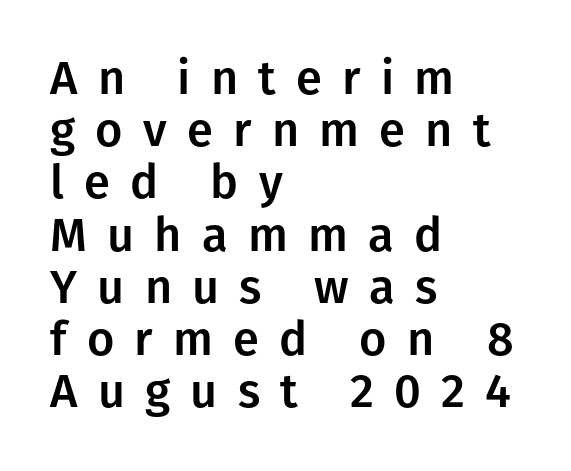
{"serif": "no", "italic": "no", "width": "normal", "stroke_contrast": "low", "x_height": "medium", "monospaced": "no", "underline": "no", "align": "left", "line_spacing": "tight", "line_spacing_ratio": 1.11, "letter_spacing": "wide", "letter_spacing_em": 0.43, "glyph_px": 47}
